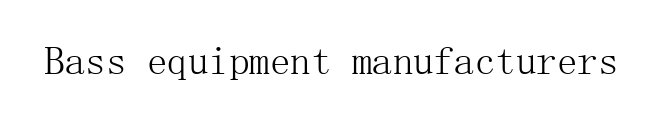
Type style note: has serifs. Honestly, there is no underline to notice here at all. The passage shown is not bold in any degree. Honestly, the letter spacing is just normal — you wouldn't notice it.
